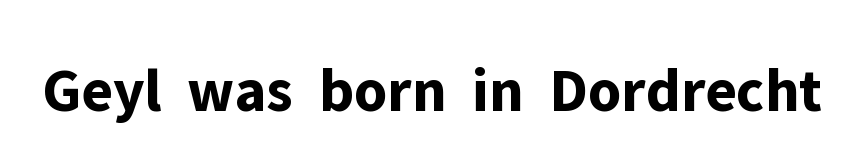
The image shows 63 px bold sans-serif type, upright; set normal letter spacing, not underlined; low stroke contrast and a medium x-height.
